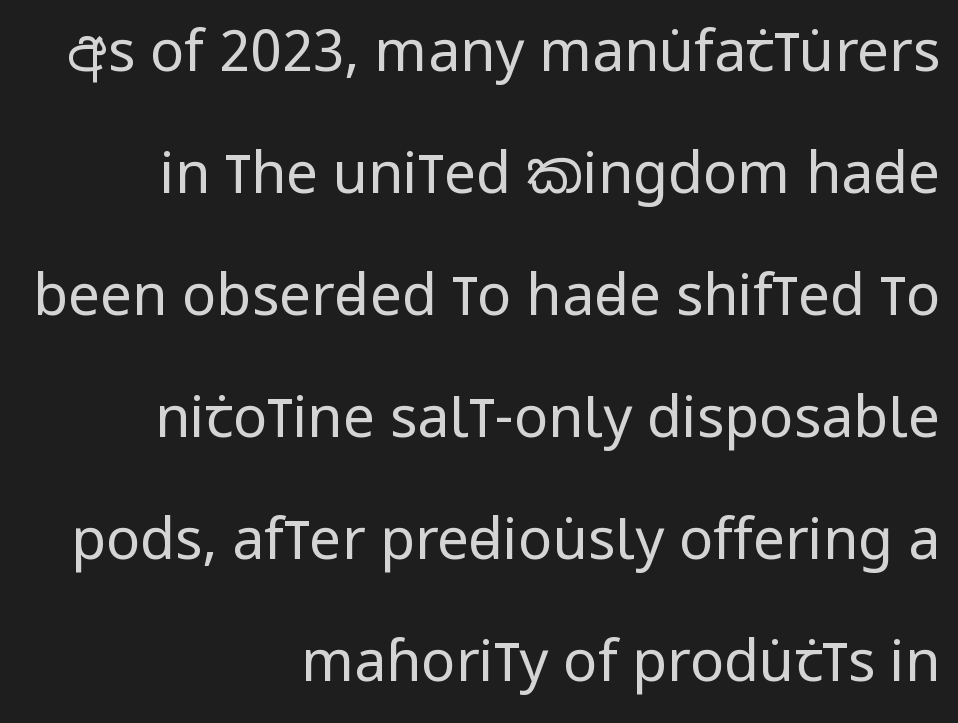
Classification — sans serif. Regarding leading, the lines here are spaced well apart. The rendering anchors every line to the right-hand side. Characters follow at the spacing the type designer built in. No heavy texture on the line: the type isn't bold. No word sits above an underline.
